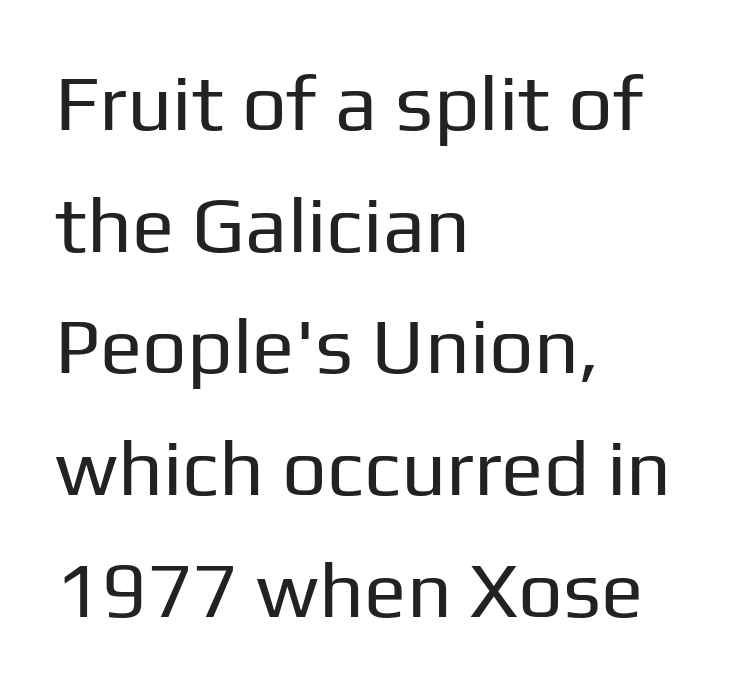
In terms of posture, this sample is upright. These glyphs show unthickened strokes, regular width or finer. The tracking reads as untouched default to a designer's eye. Is this a fixed-width face? No — the glyphs have proportional, varying widths. The passage shown stacks its lines at a standard gap.
